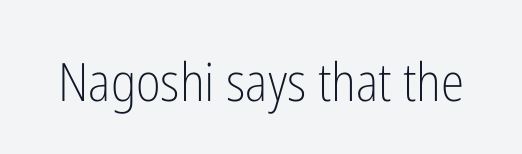
The image shows 53 px light, condensed sans-serif type, upright; set normal letter spacing, not underlined; low stroke contrast and a medium x-height.
